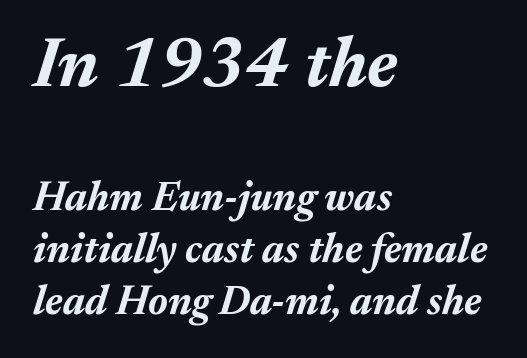
Q: Is the text bold? A: Yes.
Q: Is the text italic (slanted)? A: Yes, it leans right by about 17 degrees.
Q: Is the text underlined? A: No.
Q: How is the paragraph aligned? A: Left-aligned.
Q: Is the spacing between letters normal or unusually wide? A: Normal.
Q: Is the spacing between lines tight, normal or loose? A: Normal.
Q: Which block of text is set in a larger size, the first (top) or the second (bottom)? A: The first (top) one.
Q: Width (condensed, normal, or wide)? A: Normal.
Q: Stroke contrast? A: Medium.
Q: x-height? A: Medium.
Q: Monospaced? A: No.
